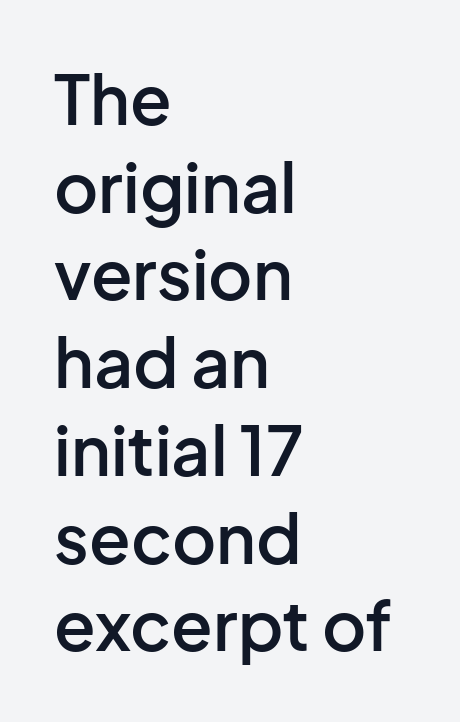
Q: Is the text bold? A: Semi-bold.
Q: Is the text italic (slanted)? A: No, it is upright.
Q: Is the typeface a serif or a sans-serif typeface? A: Sans-serif.
Q: Is the text underlined? A: No.
Q: How is the paragraph aligned? A: Left-aligned.
Q: Is the spacing between letters normal or unusually wide? A: Normal.
Q: Is the spacing between lines tight, normal or loose? A: Normal.
Q: Width (condensed, normal, or wide)? A: Normal.
Q: Stroke contrast? A: Low.
Q: x-height? A: Medium.
Q: Monospaced? A: No.
